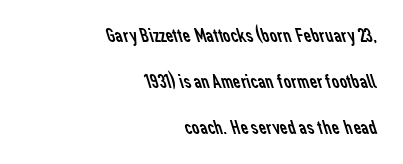
Characters follow at the spacing the type designer built in. The space directly below the letters is spotless. One glance says open: line gaps are wider than usual. The font is comparable to plain body text, perhaps lighter. Casual observation: everything's shoved over to the right.
